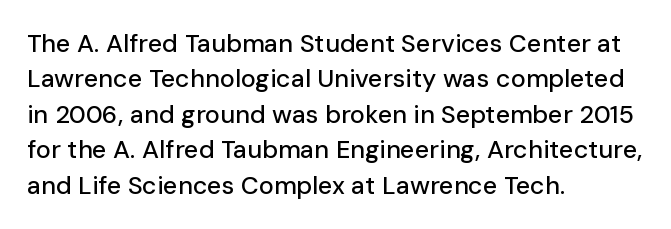
The line texture is even and compact thanks to regular tracking. Glance below the letters and you will spot only blank space. It's the straight-up-and-down kind of type. Each line starts at the same left margin while the right side varies. Reading down the column, the eye jumps a familiar distance to each next line.
